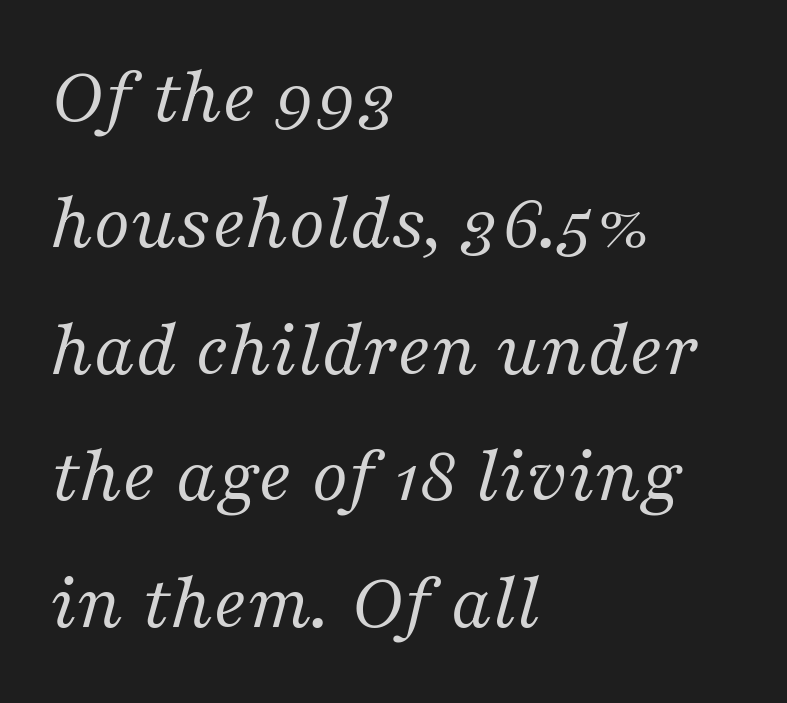
The image shows 80 px regular-weight serif type, italic (leaning right); set left-aligned, normal line spacing (1.58x), normal letter spacing, not underlined; medium stroke contrast and a medium x-height.
